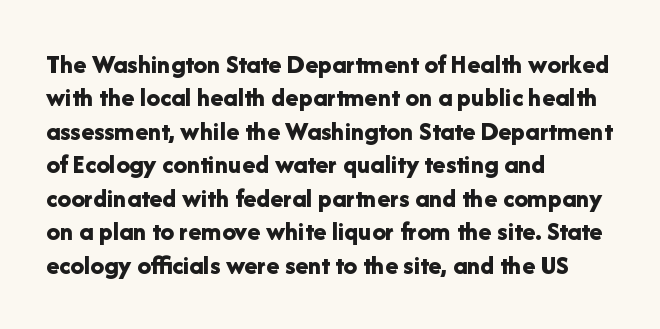
Q: Is the text bold? A: Yes.
Q: Is the text italic (slanted)? A: No, it is upright.
Q: Is the text underlined? A: No.
Q: How is the paragraph aligned? A: Left-aligned.
Q: Is the spacing between letters normal or unusually wide? A: Normal.
